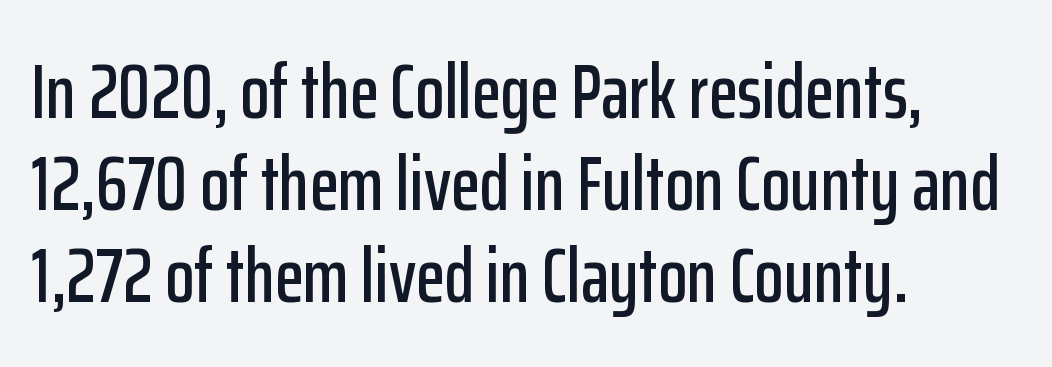
{"serif": "no", "italic": "no", "width": "condensed", "stroke_contrast": "low", "x_height": "medium", "monospaced": "no", "underline": "no", "align": "left", "line_spacing_ratio": 1.21, "letter_spacing": "normal", "letter_spacing_em": 0.0, "glyph_px": 76}
